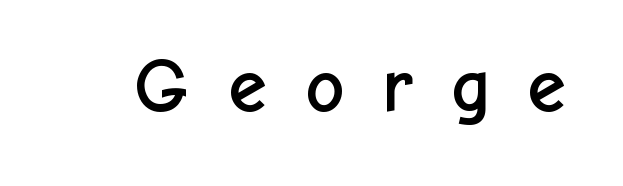
{"serif": "no", "italic": "no", "width": "normal", "stroke_contrast": "low", "x_height": "medium", "monospaced": "no", "underline": "no", "letter_spacing": "wide", "letter_spacing_em": 0.45, "glyph_px": 77}
